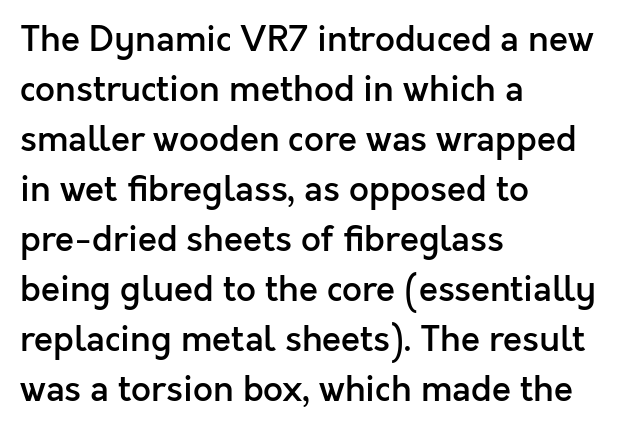
{"serif": "no", "italic": "no", "bold": "semi", "weight": "semibold", "width": "normal", "x_height": "medium", "monospaced": "no", "underline": "no", "align": "left", "line_spacing": "normal", "line_spacing_ratio": 1.43, "letter_spacing": "normal", "letter_spacing_em": 0.0, "glyph_px": 35}
